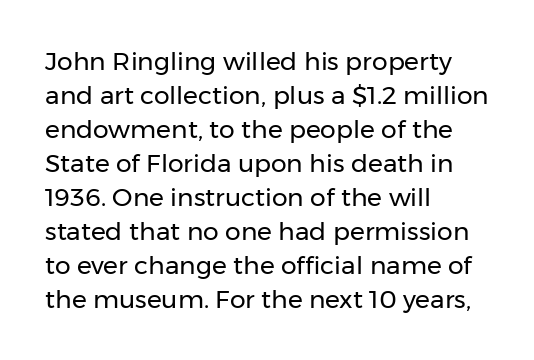
Q: Is the text bold? A: No.
Q: Is the text italic (slanted)? A: No, it is upright.
Q: Is the text underlined? A: No.
Q: How is the paragraph aligned? A: Left-aligned.
Q: Is the spacing between letters normal or unusually wide? A: Normal.
Q: Is the spacing between lines tight, normal or loose? A: Normal.
